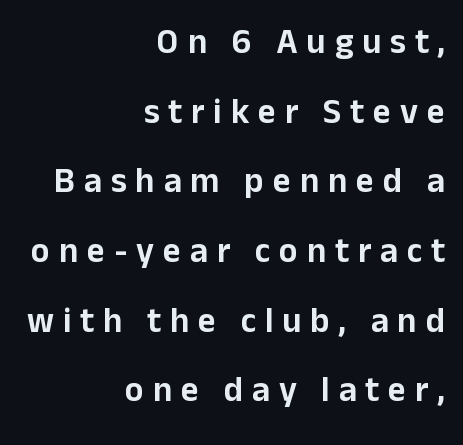
{"serif": "no", "italic": "no", "width": "normal", "stroke_contrast": "low", "x_height": "medium", "monospaced": "no", "underline": "no", "align": "right", "line_spacing": "loose", "line_spacing_ratio": 1.99, "letter_spacing": "wide", "letter_spacing_em": 0.25, "glyph_px": 35}
